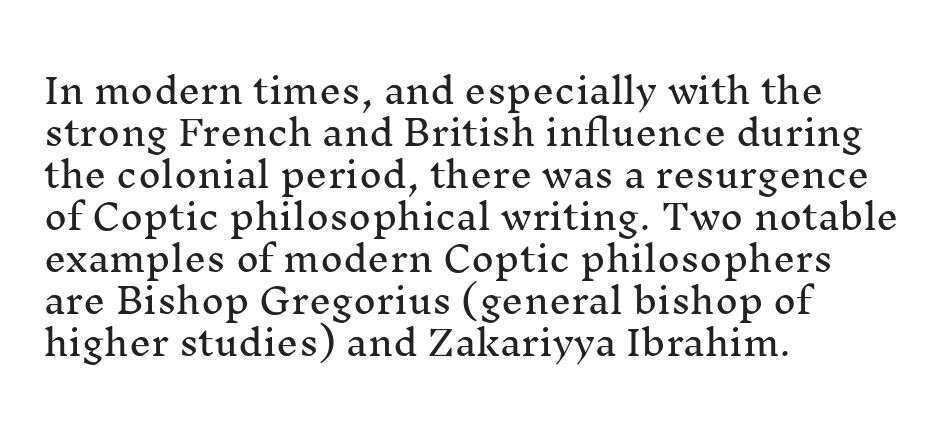
{"serif": "yes", "italic": "no", "width": "normal", "stroke_contrast": "medium", "x_height": "medium", "monospaced": "no", "underline": "no", "align": "left", "line_spacing_ratio": 1.2, "letter_spacing": "normal", "letter_spacing_em": 0.0, "glyph_px": 35}
